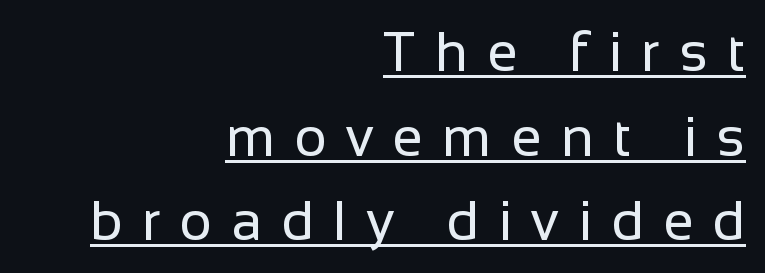
{"serif": "no", "italic": "no", "bold": "no", "weight": "regular", "width": "normal", "stroke_contrast": "low", "x_height": "medium", "monospaced": "no", "underline": "yes", "align": "right", "line_spacing": "normal", "line_spacing_ratio": 1.51, "letter_spacing": "wide", "letter_spacing_em": 0.34, "glyph_px": 56}
